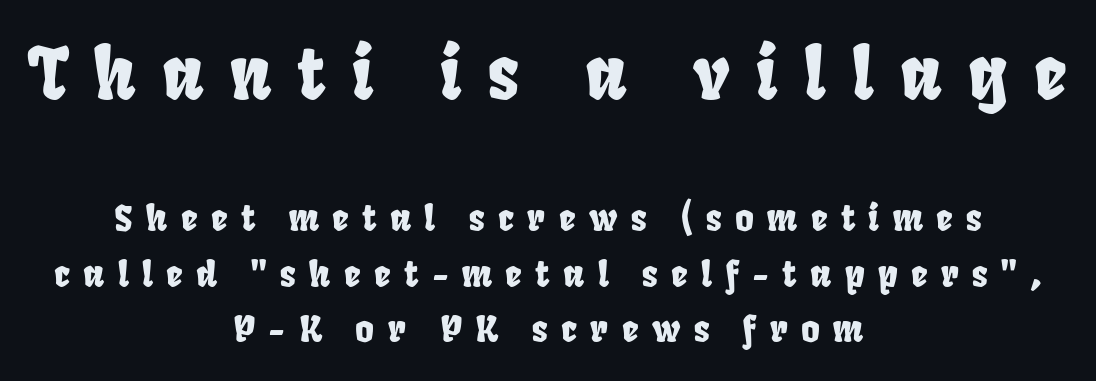
The image shows 71 px condensed sans-serif type; set centered, normal line spacing (1.55x), unusually wide letter spacing (+0.37 em), not underlined; the first (top) block is 1.97x larger; low stroke contrast and a large x-height.
